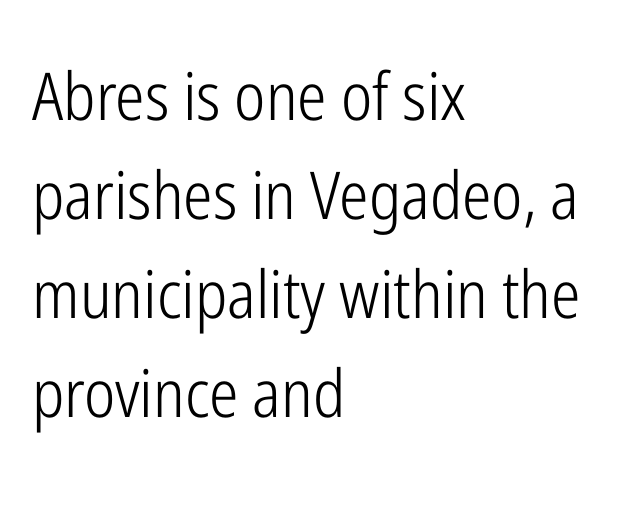
Q: Is the text bold? A: No.
Q: Is the text italic (slanted)? A: No, it is upright.
Q: Is the typeface a serif or a sans-serif typeface? A: Sans-serif.
Q: Is the text underlined? A: No.
Q: How is the paragraph aligned? A: Left-aligned.
Q: Is the spacing between letters normal or unusually wide? A: Normal.
Q: Is the spacing between lines tight, normal or loose? A: Normal.
Q: Width (condensed, normal, or wide)? A: Condensed.
Q: Stroke contrast? A: Low.
Q: x-height? A: Medium.
Q: Monospaced? A: No.
